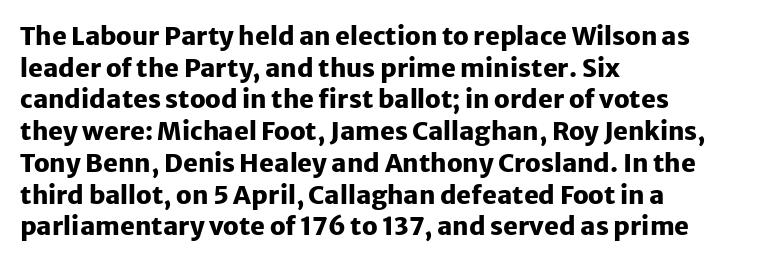
{"italic": "no", "bold": "yes", "underline": "no", "align": "left", "line_spacing": "normal", "line_spacing_ratio": 1.27, "letter_spacing": "normal", "letter_spacing_em": 0.0, "glyph_px": 25}
